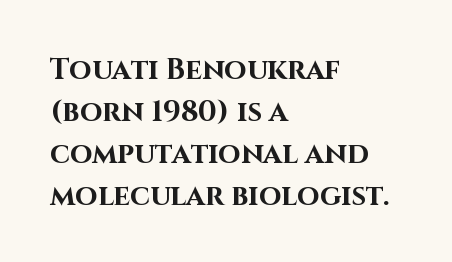
{"serif": "no", "italic": "no", "bold": "yes", "weight": "bold", "width": "normal", "stroke_contrast": "high", "x_height": "large", "monospaced": "no", "underline": "no", "align": "left", "line_spacing": "normal", "line_spacing_ratio": 1.45, "letter_spacing": "normal", "letter_spacing_em": 0.0, "glyph_px": 29}
